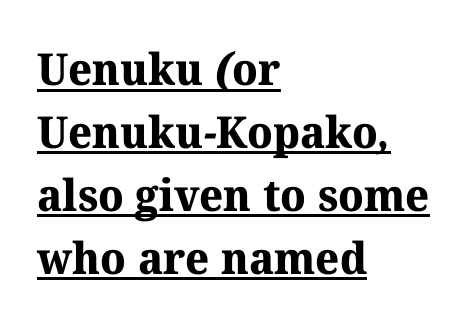
{"serif": "yes", "bold": "yes", "weight": "bold", "width": "normal", "stroke_contrast": "medium", "x_height": "medium", "monospaced": "no", "underline": "yes", "align": "left", "line_spacing": "normal", "line_spacing_ratio": 1.43, "letter_spacing": "normal", "letter_spacing_em": 0.0, "glyph_px": 44}
